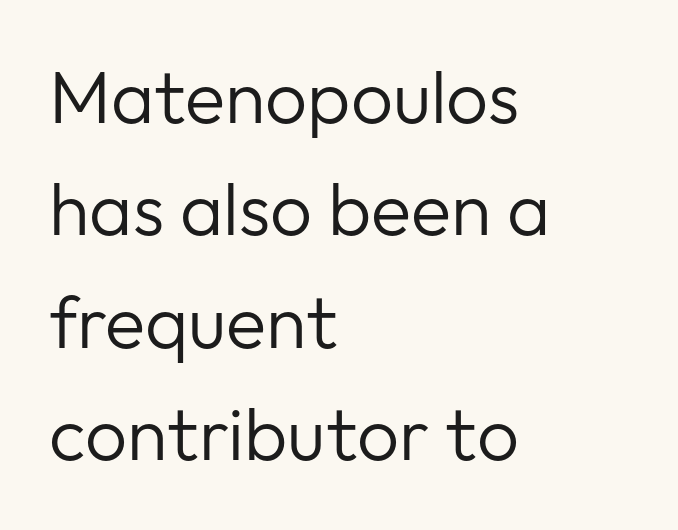
The passage shown stacks its lines at a standard gap. Plain, unruled lines of type. Varying glyph widths throughout — classic text-font behaviour. A classic flush-left, rag-right setting is used for this passage.
